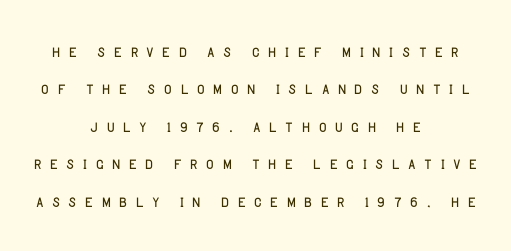
If you folded the block vertically in half, each line would mirror itself in length. A quiet, ordinary-to-light weight characterises the typeface. Every stem runs plumb, perpendicular to the baseline. The tracking jumps out immediately: characters are airy and widely separated. The specimen omits any rule beneath the text block's lines.
